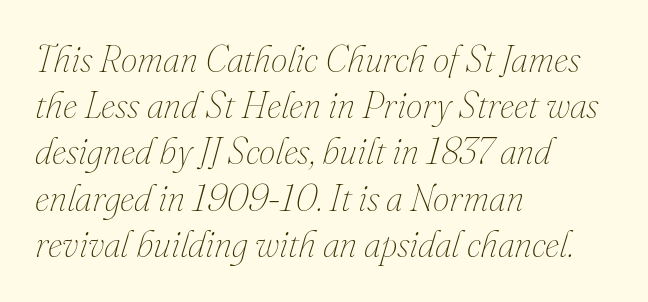
{"italic": "yes", "lean": "right", "slant_degrees": 16, "bold": "no", "weight": "thin", "width": "normal", "stroke_contrast": "medium", "x_height": "small", "monospaced": "no", "underline": "no", "align": "left", "line_spacing": "normal", "line_spacing_ratio": 1.25, "letter_spacing": "normal", "letter_spacing_em": 0.0, "glyph_px": 37}
